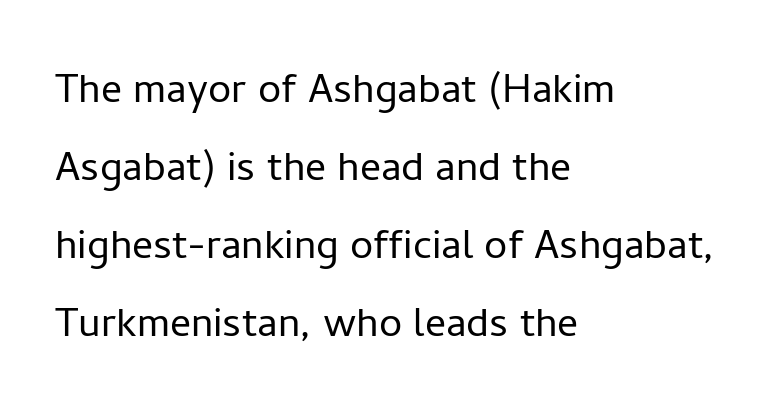
Q: Is the text bold? A: No.
Q: Is the text italic (slanted)? A: No, it is upright.
Q: Is the typeface a serif or a sans-serif typeface? A: Sans-serif.
Q: Is the text underlined? A: No.
Q: How is the paragraph aligned? A: Left-aligned.
Q: Is the spacing between letters normal or unusually wide? A: Normal.
Q: Is the spacing between lines tight, normal or loose? A: Normal.
Q: Width (condensed, normal, or wide)? A: Normal.
Q: Stroke contrast? A: Low.
Q: x-height? A: Medium.
Q: Monospaced? A: No.
